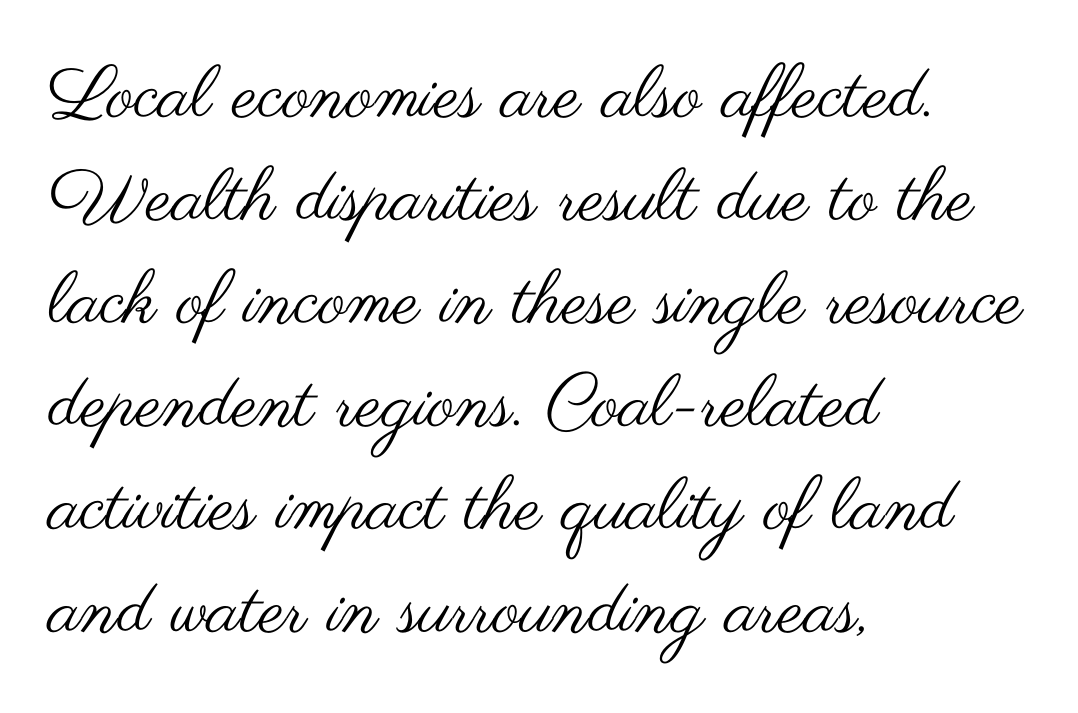
{"serif": "no", "bold": "no", "weight": "regular", "width": "wide", "stroke_contrast": "medium", "x_height": "small", "monospaced": "no", "underline": "no", "align": "left", "line_spacing": "normal", "line_spacing_ratio": 1.41, "letter_spacing": "normal", "letter_spacing_em": 0.0, "glyph_px": 73}
